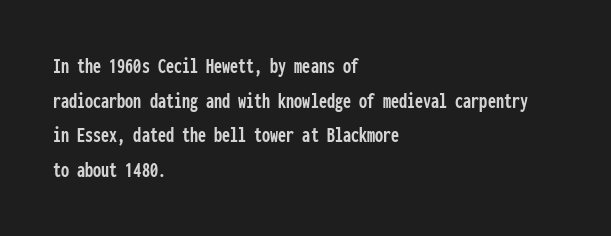
{"italic": "no", "underline": "no", "align": "left", "line_spacing": "normal", "line_spacing_ratio": 1.51, "letter_spacing": "normal", "letter_spacing_em": 0.0, "glyph_px": 23}
